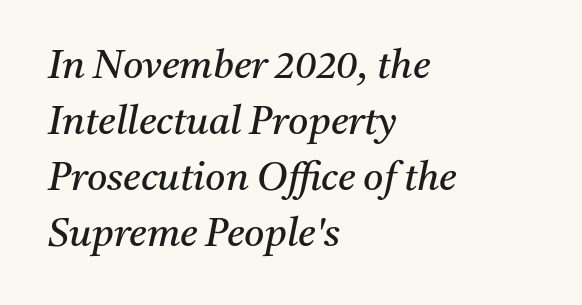
{"serif": "yes", "italic": "yes", "lean": "right", "slant_degrees": 11, "bold": "no", "weight": "regular", "width": "normal", "stroke_contrast": "medium", "x_height": "medium", "monospaced": "no", "underline": "no", "align": "left", "line_spacing": "normal", "line_spacing_ratio": 1.44, "letter_spacing": "normal", "letter_spacing_em": 0.0, "glyph_px": 39}
